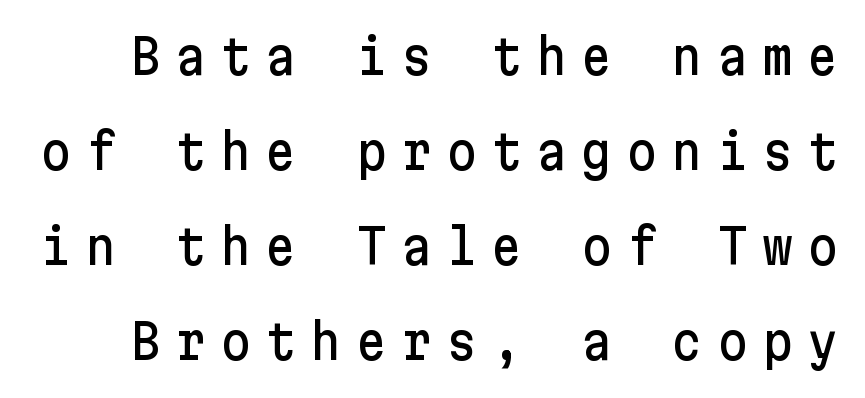
Quick note: interline space is abundant. The type is letterspaced generously, with wide tracking. Any mark beneath the type? The region is blank. No italicization has been applied; the sample stays upright. Check where the strokes stop: nothing finishes them off — pure sans.
